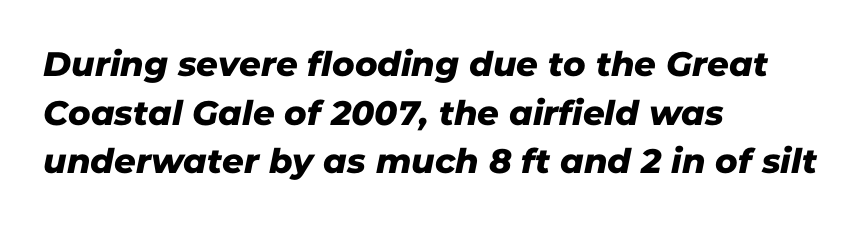
Q: Is the typeface a serif or a sans-serif typeface? A: Sans-serif.
Q: Is the text underlined? A: No.
Q: How is the paragraph aligned? A: Left-aligned.
Q: Is the spacing between letters normal or unusually wide? A: Normal.
Q: Is the spacing between lines tight, normal or loose? A: Normal.
Q: Width (condensed, normal, or wide)? A: Normal.
Q: Stroke contrast? A: Low.
Q: x-height? A: Medium.
Q: Monospaced? A: No.
